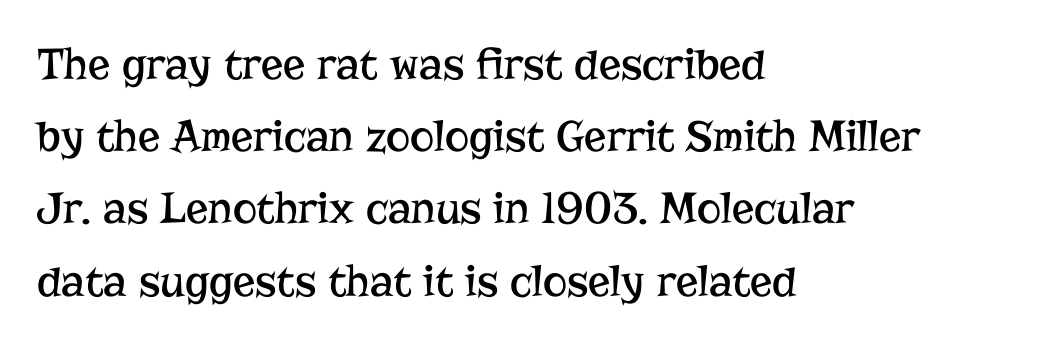
The font's upright variant was chosen for this text. A light-to-regular cut is what we see here. The area under the type is left untouched. How are the letters spaced? Ordinarily, with no added tracking.
